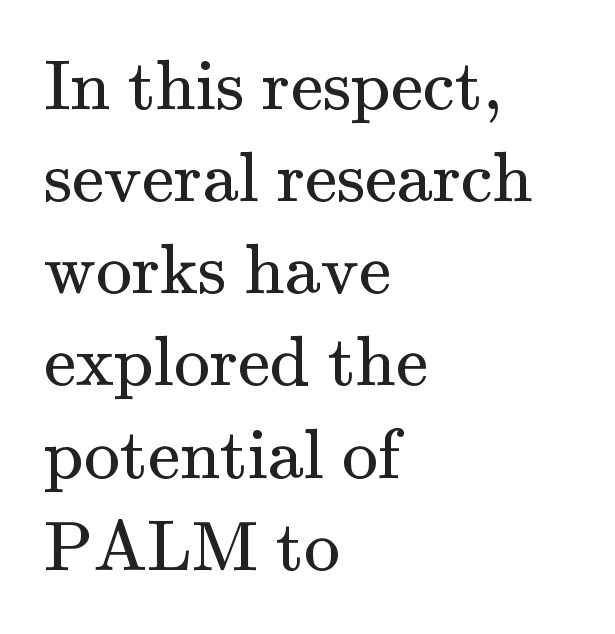
Q: Is the text bold? A: No.
Q: Is the text italic (slanted)? A: No, it is upright.
Q: Is the typeface a serif or a sans-serif typeface? A: Serif.
Q: Is the text underlined? A: No.
Q: How is the paragraph aligned? A: Left-aligned.
Q: Is the spacing between letters normal or unusually wide? A: Normal.
Q: Is the spacing between lines tight, normal or loose? A: Normal.
Q: Width (condensed, normal, or wide)? A: Normal.
Q: Stroke contrast? A: Medium.
Q: x-height? A: Small.
Q: Monospaced? A: No.
